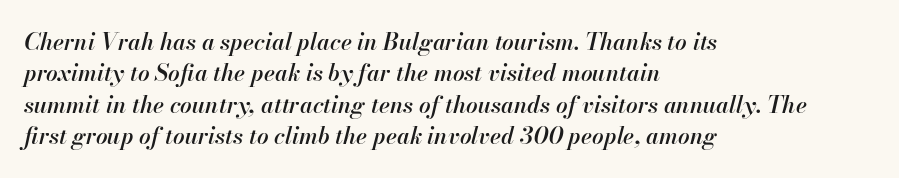
The image shows 23 px text type, italic (leaning right); set left-aligned, normal line spacing (1.36x), normal letter spacing, not underlined.
